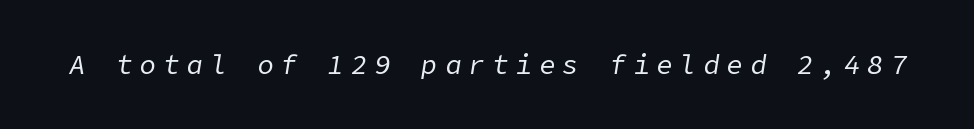
Does extra space separate the letters? Yes, quite a lot of it. Unmarked baselines from the first word to the last. When letters slant like this, we call the style italic. The characters are drawn with everyday or finer stroke widths.
